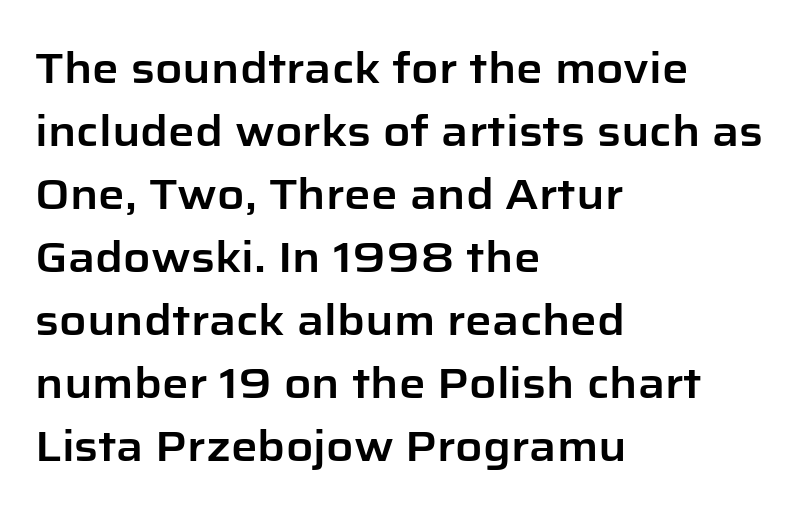
Q: Is the text italic (slanted)? A: No, it is upright.
Q: Is the typeface a serif or a sans-serif typeface? A: Sans-serif.
Q: Is the text underlined? A: No.
Q: How is the paragraph aligned? A: Left-aligned.
Q: Is the spacing between letters normal or unusually wide? A: Normal.
Q: Is the spacing between lines tight, normal or loose? A: Normal.
Q: Width (condensed, normal, or wide)? A: Normal.
Q: Stroke contrast? A: Low.
Q: x-height? A: Medium.
Q: Monospaced? A: No.
